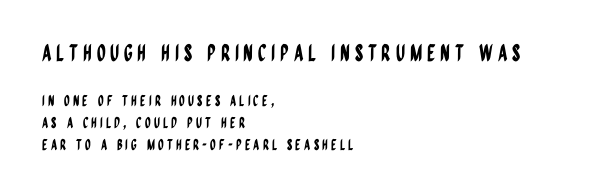
{"italic": "no", "underline": "no", "align": "left", "line_spacing": "normal", "line_spacing_ratio": 1.46, "letter_spacing": "wide", "letter_spacing_em": 0.2, "larger_block": "first", "size_ratio": 1.53, "glyph_px": 23}
